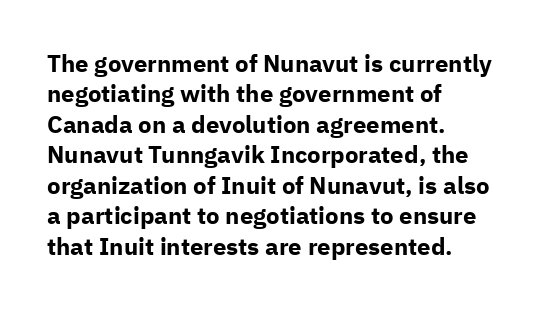
The image shows 24 px bold type, upright; set left-aligned, normal line spacing (1.27x), normal letter spacing, not underlined.
